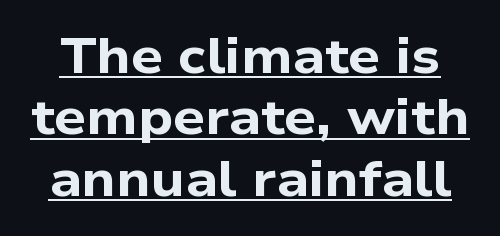
The image shows 50 px bold, wide sans-serif type; set line spacing 1.23x, normal letter spacing, underlined; low stroke contrast and a medium x-height.
